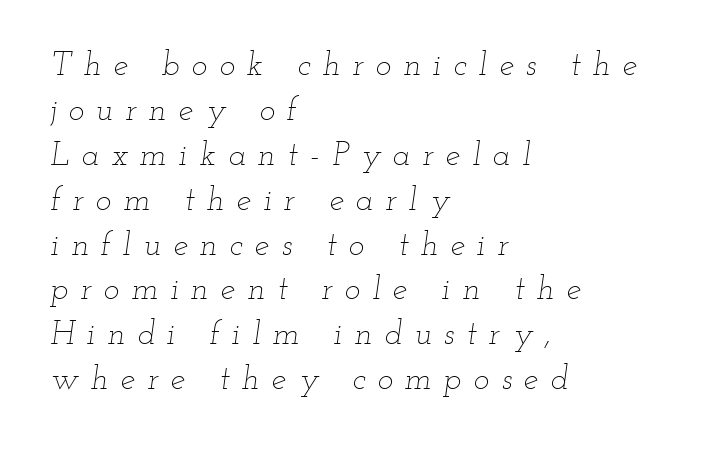
Q: Is the text bold? A: No.
Q: Is the text italic (slanted)? A: Yes, it leans right by about 12 degrees.
Q: Is the text underlined? A: No.
Q: How is the paragraph aligned? A: Left-aligned.
Q: Is the spacing between letters normal or unusually wide? A: Unusually wide.
Q: Is the spacing between lines tight, normal or loose? A: Normal.
Q: Width (condensed, normal, or wide)? A: Wide.
Q: Stroke contrast? A: Low.
Q: x-height? A: Small.
Q: Monospaced? A: No.
